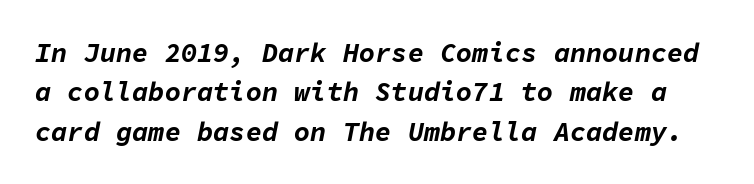
{"italic": "yes", "lean": "right", "slant_degrees": 11, "bold": "yes", "underline": "no", "line_spacing": "normal", "line_spacing_ratio": 1.46, "letter_spacing": "normal", "letter_spacing_em": 0.0, "glyph_px": 27}
